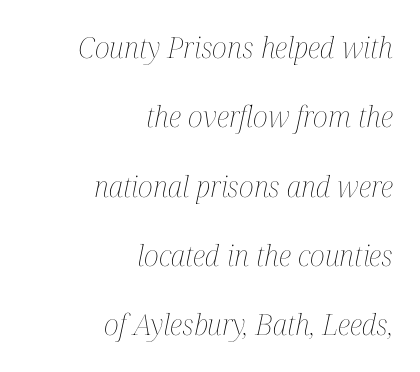
{"italic": "yes", "lean": "right", "slant_degrees": 12, "bold": "no", "weight": "thin", "width": "condensed", "stroke_contrast": "medium", "x_height": "medium", "monospaced": "no", "underline": "no", "align": "right", "line_spacing": "loose", "line_spacing_ratio": 2.39, "letter_spacing": "normal", "letter_spacing_em": 0.0, "glyph_px": 29}
